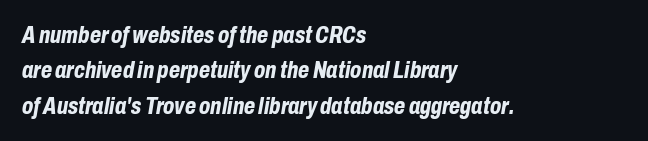
The image shows 23 px bold type, italic (leaning right); set left-aligned, normal line spacing (1.54x), normal letter spacing, not underlined.
